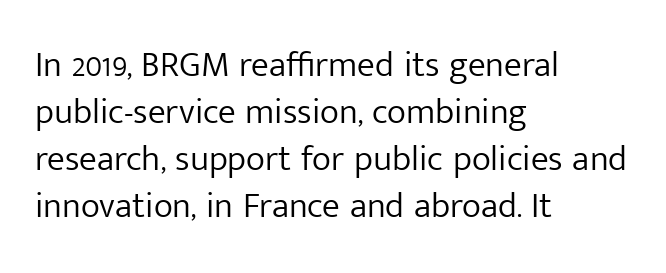
The image shows 36 px light sans-serif type, upright; set left-aligned, normal line spacing (1.31x), normal letter spacing, not underlined; low stroke contrast and a medium x-height.
